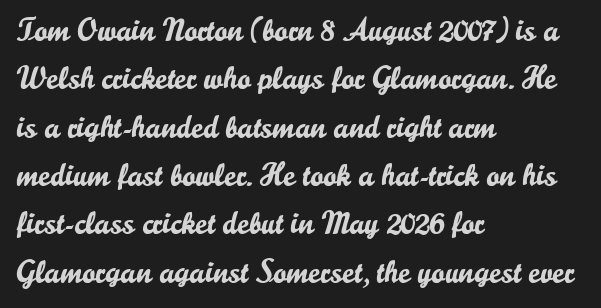
This rendering features lettering with no underline. Spacing verdict: proportional, widths tailored to each character. You can tell from the bare stems that sans-serif type was used. Honestly, the row spacing looks completely unremarkable. A classic flush-left, rag-right setting is used for this passage.
